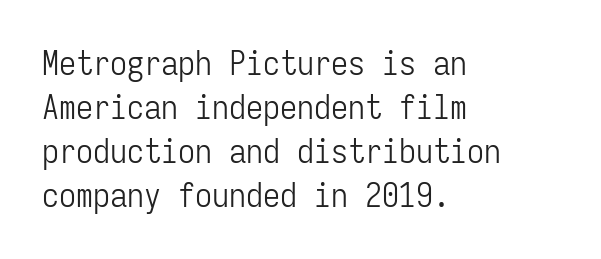
{"serif": "no", "italic": "no", "bold": "no", "weight": "light", "width": "condensed", "stroke_contrast": "low", "x_height": "medium", "monospaced": "yes", "underline": "no", "align": "left", "line_spacing": "normal", "line_spacing_ratio": 1.29, "letter_spacing": "normal", "letter_spacing_em": 0.0, "glyph_px": 34}
